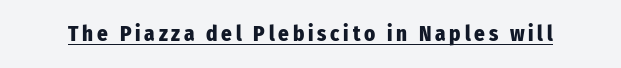
The image shows 21 px bold type, upright; set underlined.
